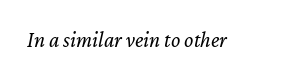
The image shows 22 px text type, italic (leaning right); set normal letter spacing, not underlined.
